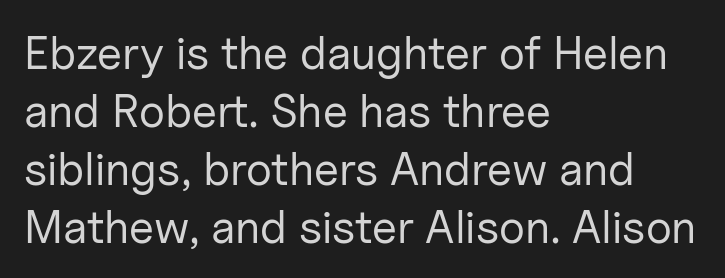
{"serif": "no", "italic": "no", "bold": "no", "weight": "regular", "width": "normal", "stroke_contrast": "low", "x_height": "medium", "monospaced": "no", "underline": "no", "align": "left", "line_spacing": "normal", "line_spacing_ratio": 1.26, "letter_spacing": "normal", "letter_spacing_em": 0.0, "glyph_px": 46}
